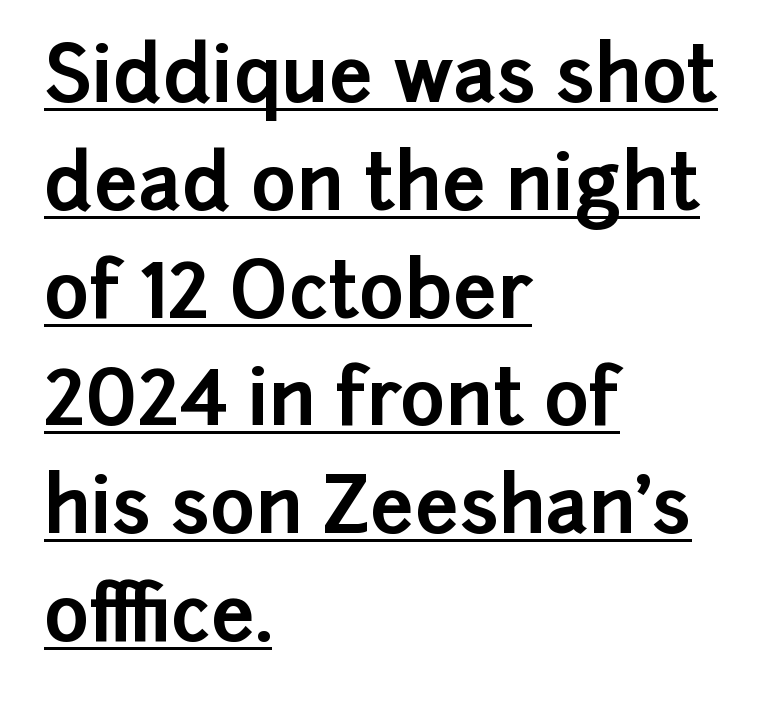
Vertical spacing — default. The characters look thick and weighty, a clear bold. The lettering stays uniformly vertical, giving the passage a roman look. The type is set solid horizontally, with unmodified tracking. You could not count columns in this text — the font is proportionally spaced.
